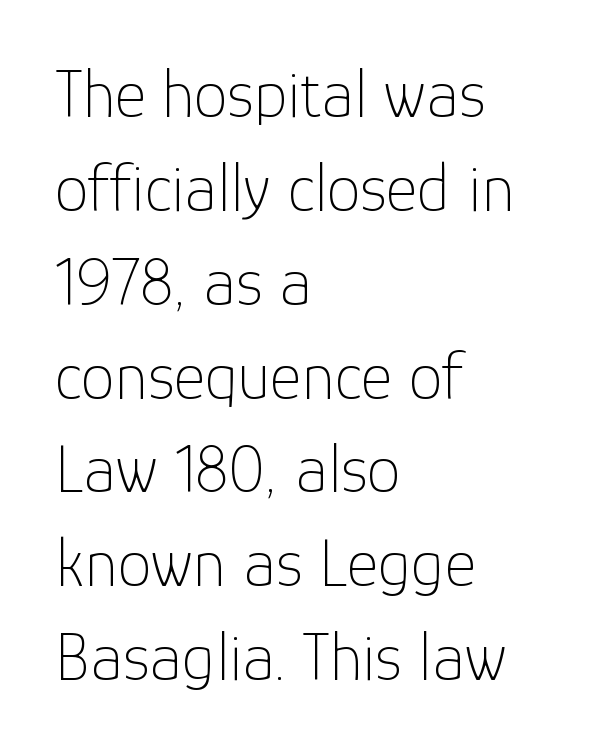
The image shows 68 px thin sans-serif type, upright; set left-aligned, normal line spacing (1.38x), normal letter spacing, not underlined; low stroke contrast and a medium x-height.
